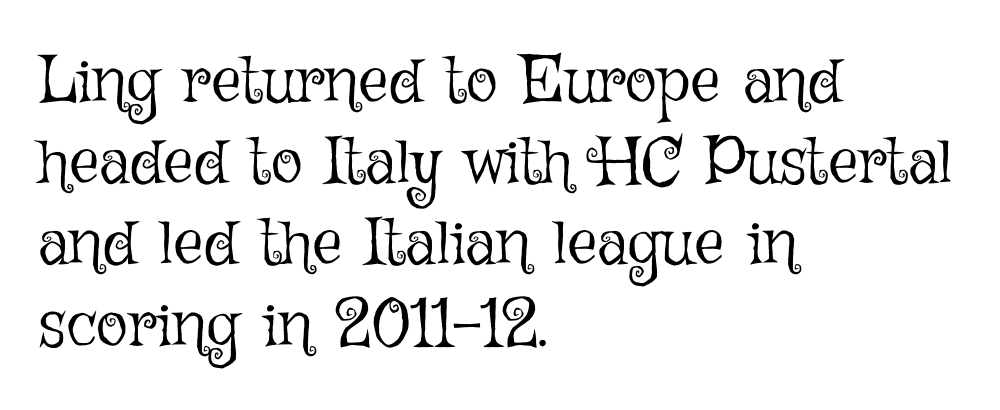
Q: Is the text bold? A: No.
Q: Is the text italic (slanted)? A: No, it is upright.
Q: Is the text underlined? A: No.
Q: How is the paragraph aligned? A: Left-aligned.
Q: Is the spacing between letters normal or unusually wide? A: Normal.
Q: Width (condensed, normal, or wide)? A: Normal.
Q: Stroke contrast? A: Low.
Q: x-height? A: Medium.
Q: Monospaced? A: No.
